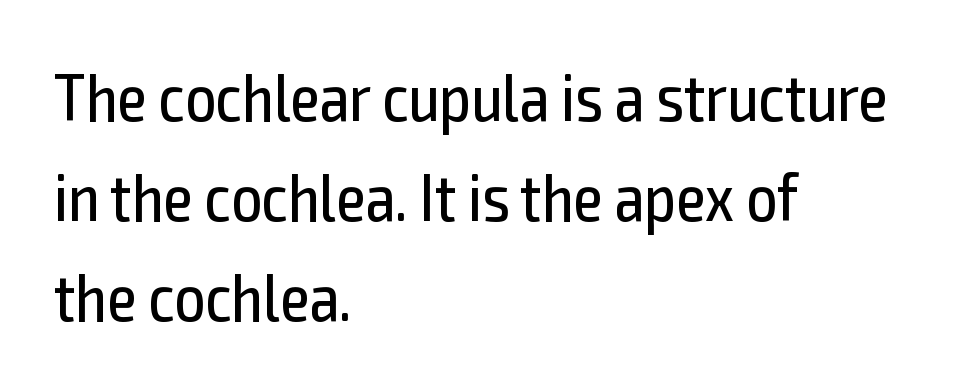
The image shows 67 px regular-weight, condensed sans-serif type, upright; set left-aligned, normal line spacing (1.49x), normal letter spacing, not underlined; a medium x-height.
